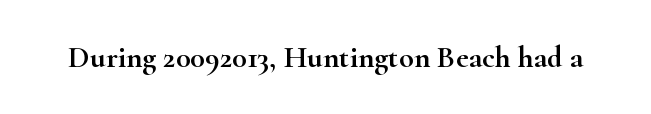
{"serif": "yes", "italic": "no", "width": "wide", "stroke_contrast": "high", "x_height": "small", "monospaced": "no", "underline": "no", "letter_spacing": "normal", "letter_spacing_em": 0.0, "glyph_px": 31}
